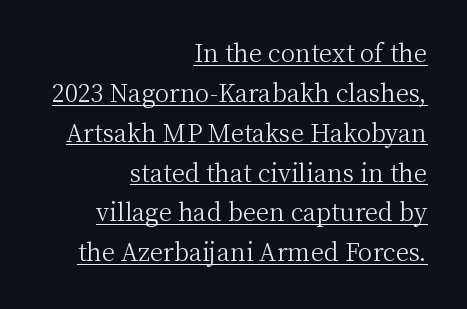
Letter spacing: default. On a weight scale, this lands at 450 or below. A baseline rule has been typeset under these characters. If you measured baseline to baseline, you'd find a middling distance. Right-aligned paragraph, ragged on the left. Italic: no, the glyphs are upright roman.
